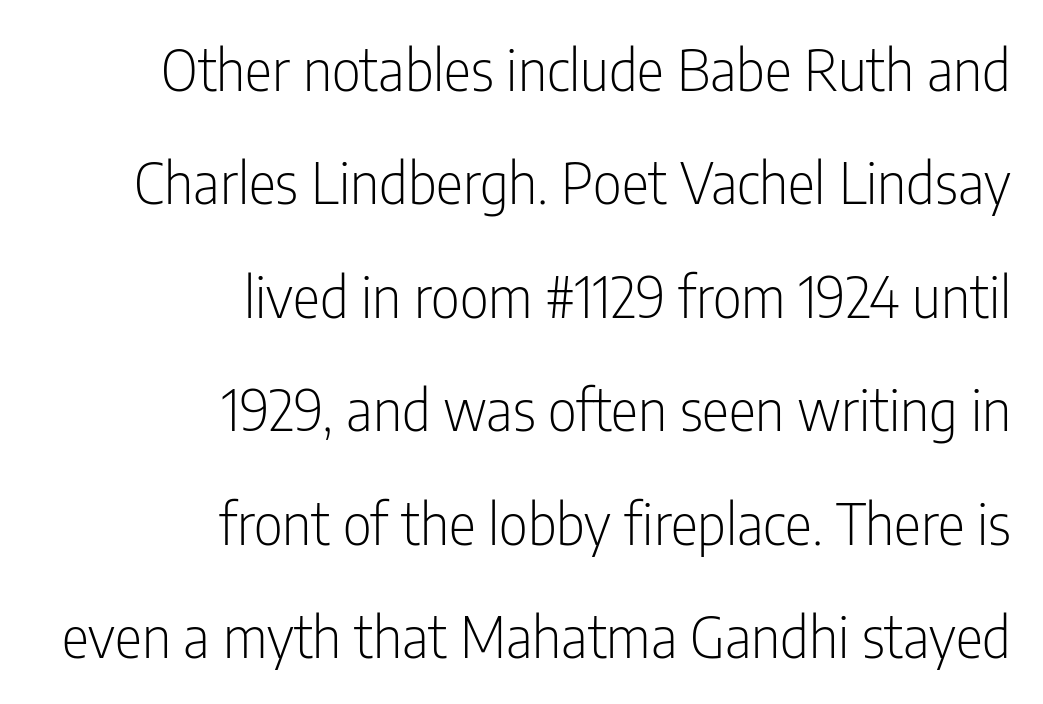
{"serif": "no", "italic": "no", "bold": "no", "weight": "light", "width": "condensed", "stroke_contrast": "low", "x_height": "medium", "monospaced": "no", "underline": "no", "align": "right", "line_spacing": "loose", "line_spacing_ratio": 1.99, "letter_spacing": "normal", "letter_spacing_em": 0.0, "glyph_px": 57}
